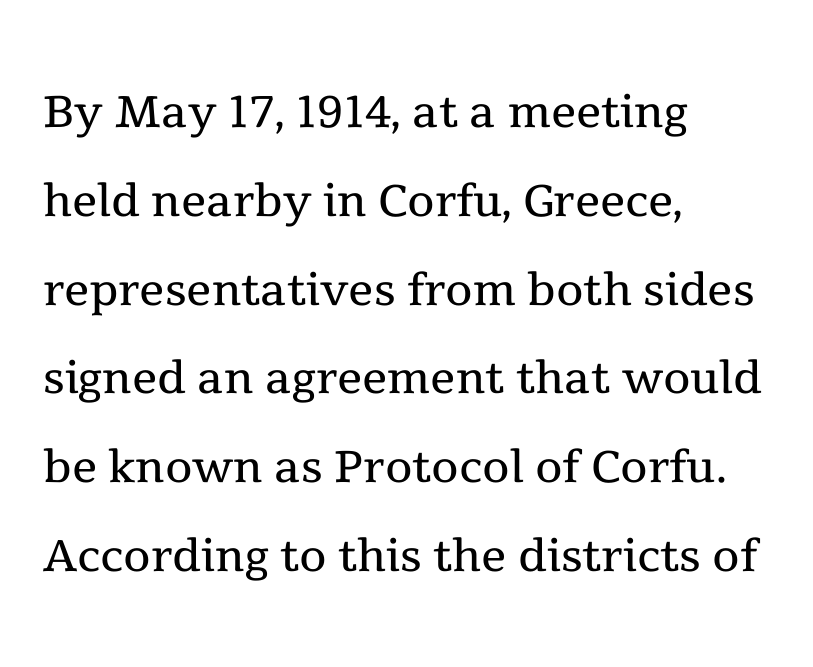
The image shows 63 px regular-weight serif type, upright; set left-aligned, normal line spacing (1.41x), normal letter spacing, not underlined; a medium x-height.
